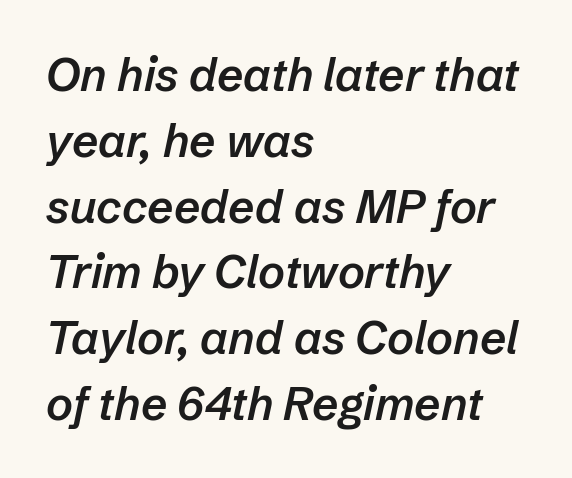
The image shows 46 px semibold type, italic (leaning right); set left-aligned, normal line spacing (1.43x), normal letter spacing, not underlined; low stroke contrast and a medium x-height.
